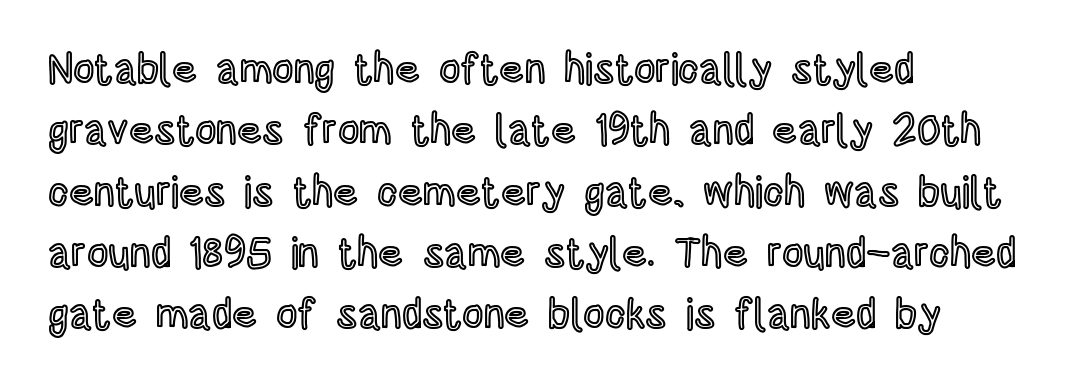
{"italic": "no", "width": "condensed", "x_height": "large", "monospaced": "no", "underline": "no", "align": "left", "line_spacing": "normal", "line_spacing_ratio": 1.46, "letter_spacing": "normal", "letter_spacing_em": 0.0, "glyph_px": 42}
